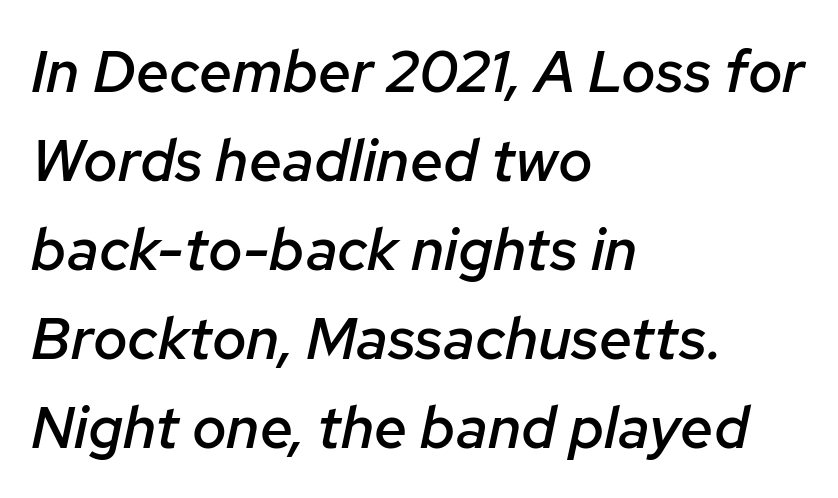
{"italic": "yes", "lean": "right", "slant_degrees": 12, "bold": "semi", "weight": "semibold", "width": "normal", "stroke_contrast": "low", "x_height": "medium", "monospaced": "no", "underline": "no", "align": "left", "line_spacing": "normal", "line_spacing_ratio": 1.51, "letter_spacing": "normal", "letter_spacing_em": 0.0, "glyph_px": 59}
